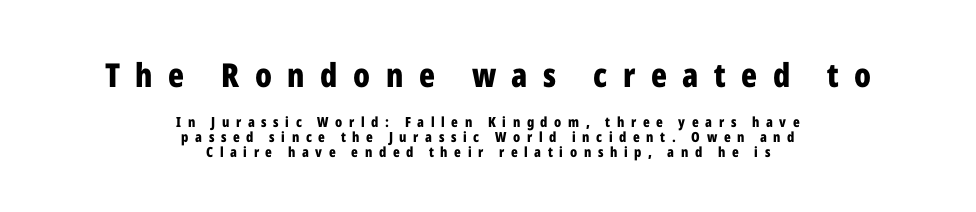
The image shows 33 px bold, condensed sans-serif type, upright; set centered, tight line spacing (1.1x), unusually wide letter spacing (+0.47 em), not underlined; the first (top) block is 2.36x larger; low stroke contrast and a medium x-height.
